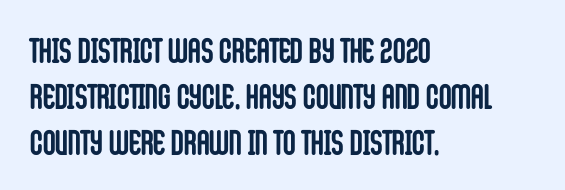
Q: Is the text bold? A: Yes.
Q: Is the text italic (slanted)? A: No, it is upright.
Q: Is the typeface a serif or a sans-serif typeface? A: Sans-serif.
Q: Is the text underlined? A: No.
Q: How is the paragraph aligned? A: Left-aligned.
Q: Is the spacing between letters normal or unusually wide? A: Normal.
Q: Is the spacing between lines tight, normal or loose? A: Normal.
Q: Width (condensed, normal, or wide)? A: Condensed.
Q: Stroke contrast? A: Low.
Q: x-height? A: Large.
Q: Monospaced? A: No.
